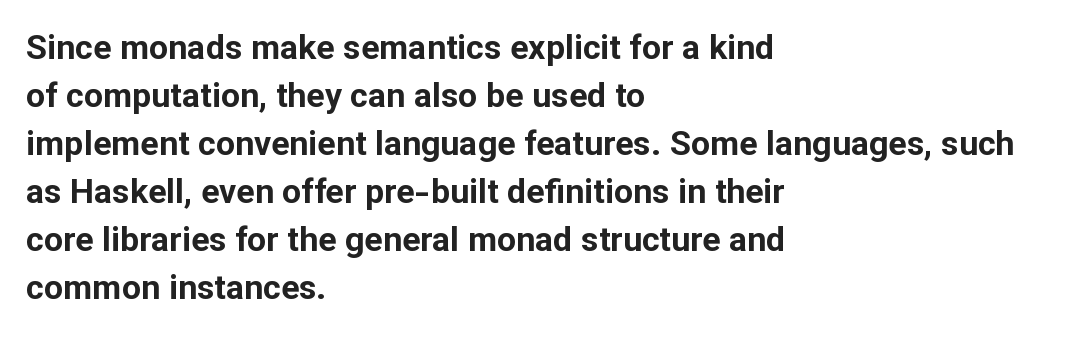
Every row of glyphs begins at an identical x-position on the left. The tracking reads as untouched default to a designer's eye. The designer left line spacing at the default. Anything drawn beneath the words? Only blank space. Type style note: lacks serifs.
